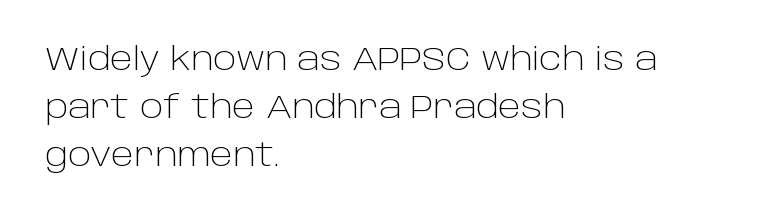
The rows are spaced the way most documents space them. The weight tops out at a normal text grade. This sample uses an upright cut, with every glyph sitting square on the baseline. Unlike a traditional serif, this face leaves its strokes unadorned.
